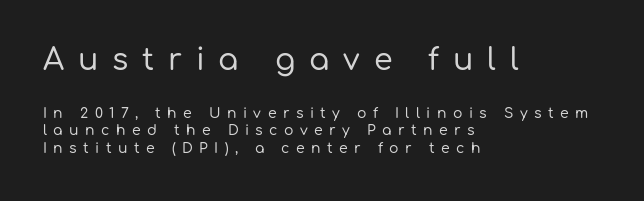
Look at the tracking — it's clearly loosened, letters drifting apart. Horizontally, the lines are justified to the leading edge only. The face used here is proportionally spaced, like ordinary book or web type. Descenders hang freely into open space. Does the type have serifs? No, each stem ends abruptly. Upright lettering throughout.
